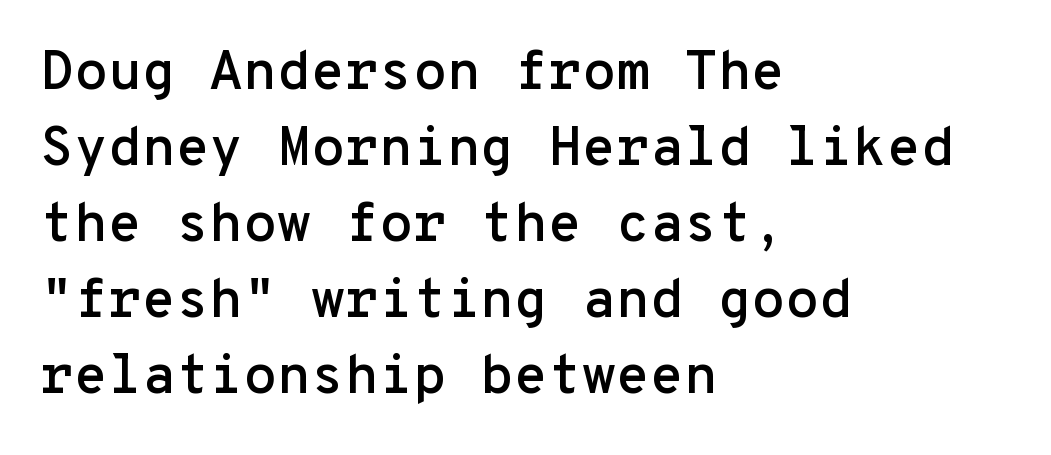
Q: Is the text italic (slanted)? A: No, it is upright.
Q: Is the typeface a serif or a sans-serif typeface? A: Sans-serif.
Q: Is the text underlined? A: No.
Q: How is the paragraph aligned? A: Left-aligned.
Q: Is the spacing between letters normal or unusually wide? A: Normal.
Q: Is the spacing between lines tight, normal or loose? A: Normal.
Q: Width (condensed, normal, or wide)? A: Normal.
Q: Stroke contrast? A: Low.
Q: x-height? A: Medium.
Q: Monospaced? A: Yes.
